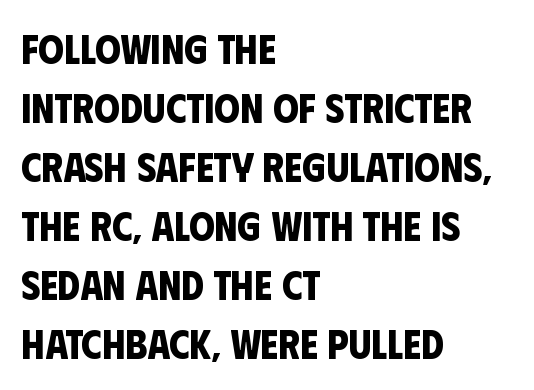
The space directly below the letters is spotless. Vertical spacing — default. Nothing sits at the stroke ends, so this counts as sans-serif. I'd describe the lettering as bold — thick and assertive. Does the copy run flush right? No — it runs flush left. Tracking value appears to be zero — textbook default spacing.
